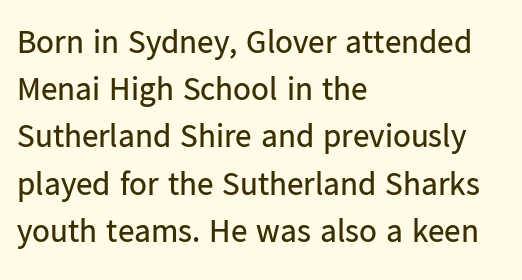
{"serif": "no", "italic": "no", "bold": "no", "weight": "regular", "width": "normal", "stroke_contrast": "low", "x_height": "medium", "monospaced": "no", "underline": "no", "align": "left", "line_spacing": "normal", "line_spacing_ratio": 1.43, "letter_spacing": "normal", "letter_spacing_em": 0.0, "glyph_px": 33}
